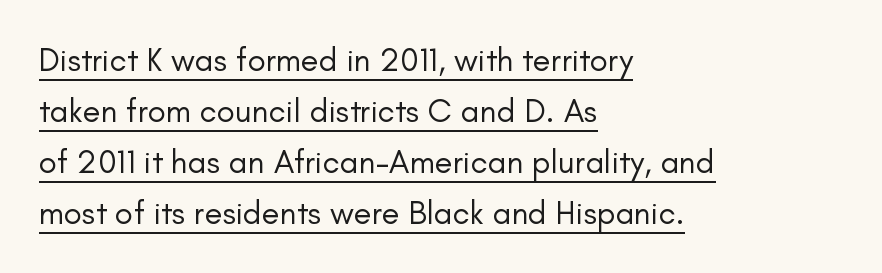
The image shows 33 px regular-weight sans-serif type, upright; set left-aligned, normal line spacing (1.55x), normal letter spacing, underlined; low stroke contrast and a small x-height.
